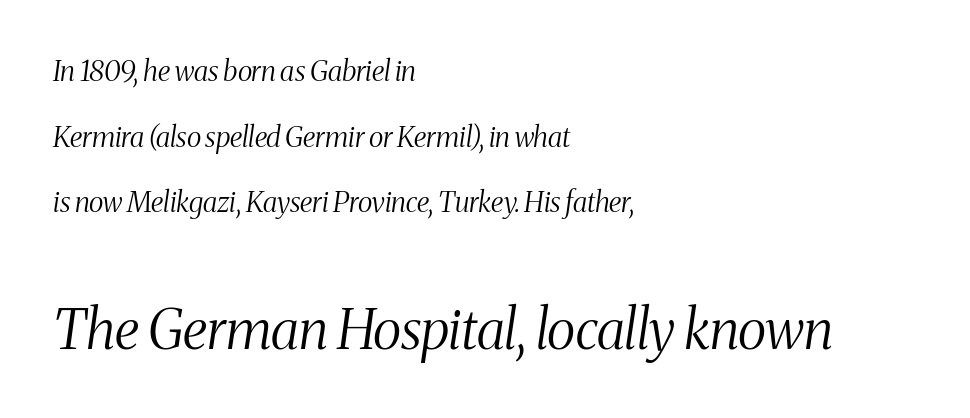
{"serif": "yes", "italic": "yes", "lean": "right", "slant_degrees": 8, "bold": "no", "weight": "light", "width": "condensed", "stroke_contrast": "medium", "x_height": "medium", "monospaced": "no", "underline": "no", "align": "left", "line_spacing": "loose", "line_spacing_ratio": 2.34, "letter_spacing": "normal", "letter_spacing_em": 0.0, "larger_block": "second", "size_ratio": 1.96, "glyph_px": 55}
